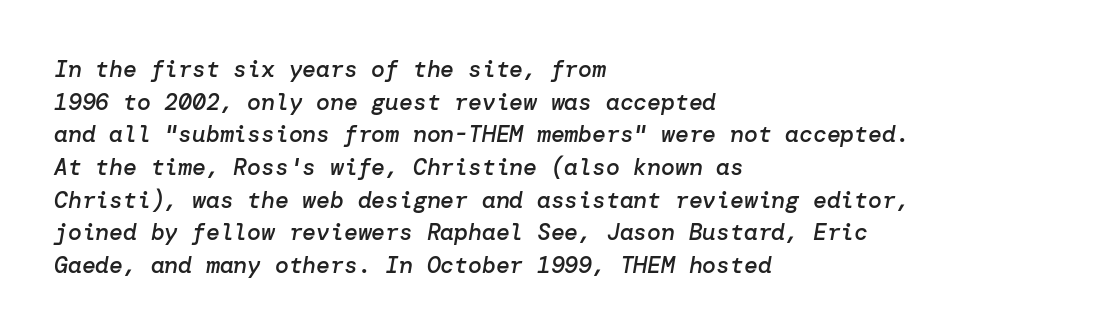
The image shows 23 px text type, italic (leaning right); set left-aligned, normal line spacing (1.42x), normal letter spacing, not underlined.
